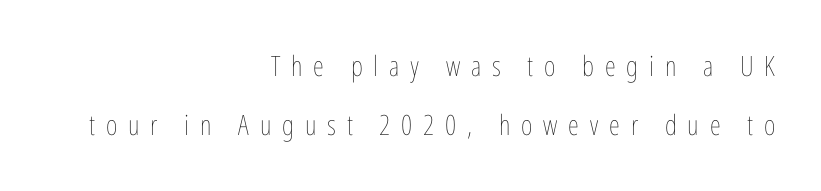
The designer dialed line spacing up above the default. Heft: none added — not bold. Letters rest on an invisible, unmarked baseline. Caption: expanded tracking, letters set apart. A roman cut, with each character standing at attention. You could not count columns in this text — the font is proportionally spaced.
